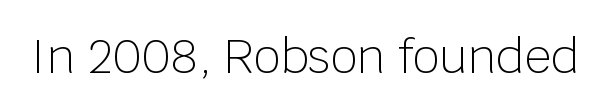
The image shows 47 px light sans-serif type, upright; set normal letter spacing, not underlined; low stroke contrast and a large x-height.
